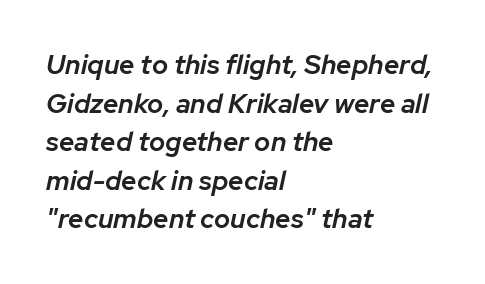
The image shows 27 px text type, italic (leaning right); set left-aligned, normal line spacing (1.43x), normal letter spacing, not underlined.
